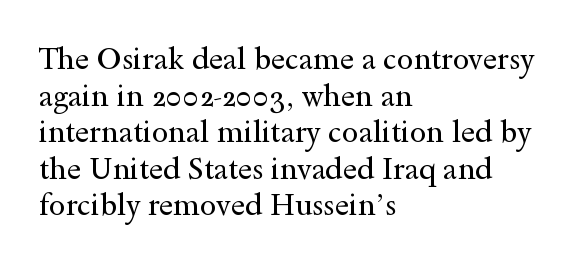
{"serif": "yes", "italic": "no", "bold": "no", "weight": "regular", "width": "wide", "x_height": "small", "monospaced": "no", "underline": "no", "align": "left", "line_spacing_ratio": 1.22, "letter_spacing": "normal", "letter_spacing_em": 0.0, "glyph_px": 30}
